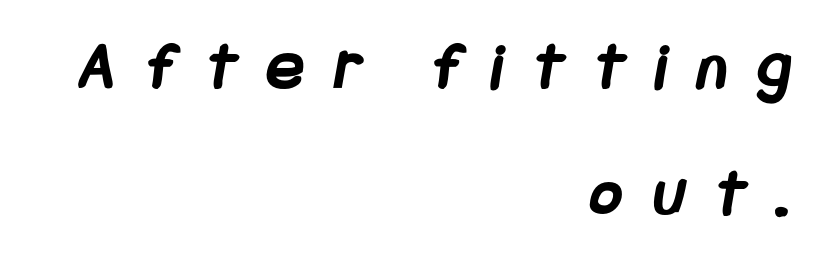
The image shows 69 px semibold, condensed sans-serif type; set right-aligned, line spacing 1.84x, unusually wide letter spacing (+0.45 em), not underlined; low stroke contrast and a large x-height.
